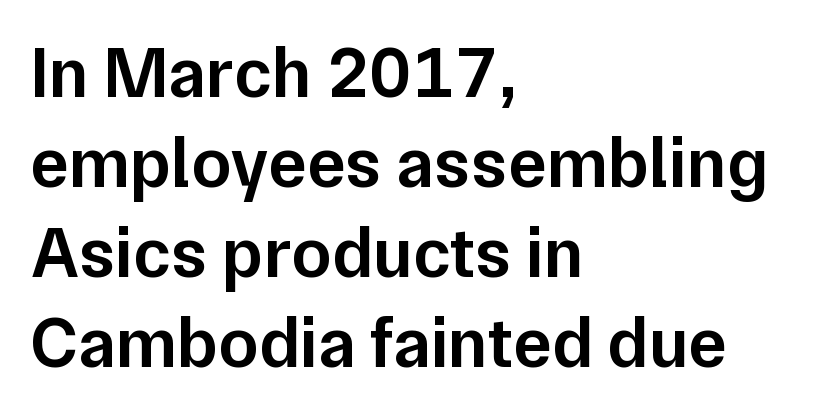
Honestly, there is no underline to notice here at all. A semibold gives these letters moderate extra thickness, short of bold. These lines are composed in type without serifs. The designer left line spacing at the default. Looks like regular typesetting: each glyph gets only the width it needs.
